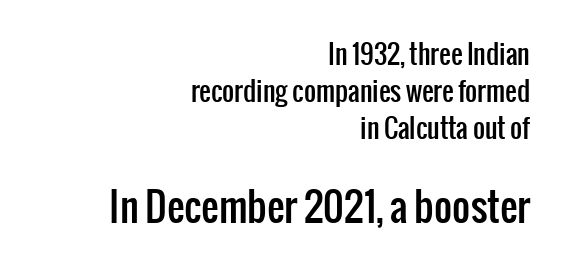
{"serif": "no", "italic": "no", "width": "condensed", "stroke_contrast": "low", "x_height": "medium", "monospaced": "no", "underline": "no", "align": "right", "line_spacing": "normal", "line_spacing_ratio": 1.42, "letter_spacing": "normal", "letter_spacing_em": 0.0, "larger_block": "second", "size_ratio": 1.5, "glyph_px": 39}
